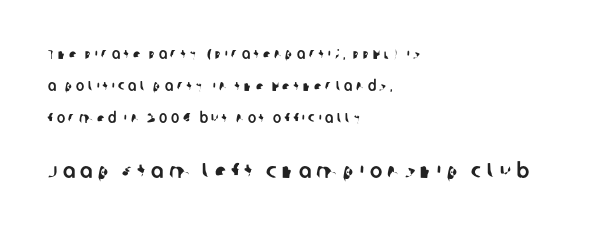
The image shows 21 px text type; set left-aligned, loose line spacing (2.3x), unusually wide letter spacing (+0.25 em), not underlined; the second (bottom) block is 1.5x larger.
